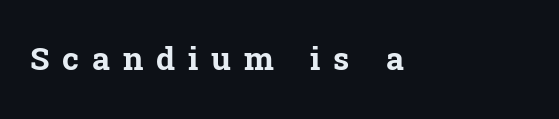
What weight is shown? A full bold with thick strokes. The baseline area is clear. The lettering holds an erect, upright posture throughout. Looks like regular typesetting: each glyph gets only the width it needs.
